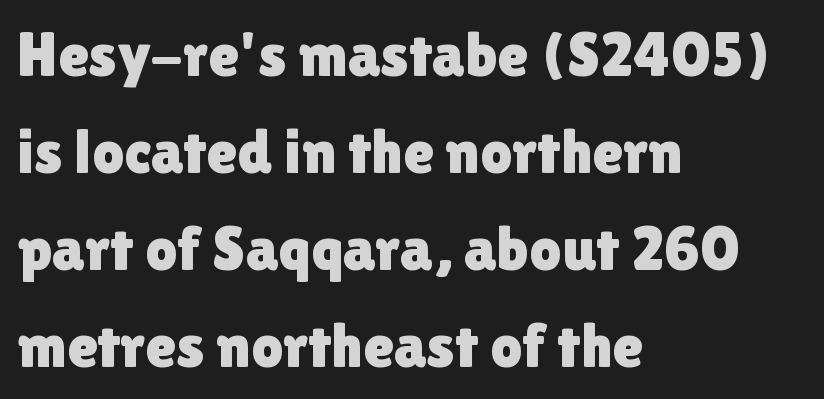
Q: Is the text italic (slanted)? A: No, it is upright.
Q: Is the typeface a serif or a sans-serif typeface? A: Sans-serif.
Q: Is the text underlined? A: No.
Q: How is the paragraph aligned? A: Left-aligned.
Q: Is the spacing between letters normal or unusually wide? A: Normal.
Q: Is the spacing between lines tight, normal or loose? A: Normal.
Q: Width (condensed, normal, or wide)? A: Normal.
Q: x-height? A: Medium.
Q: Monospaced? A: No.
